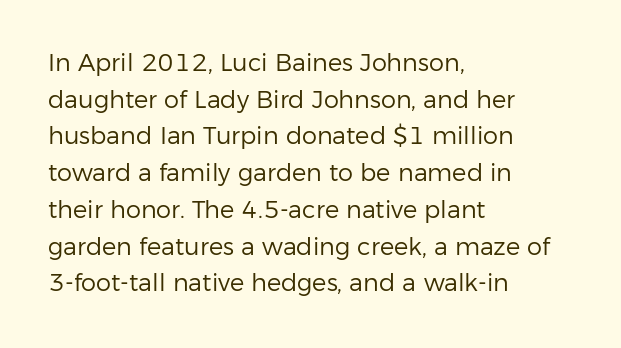
{"italic": "no", "bold": "no", "underline": "no", "align": "left", "line_spacing": "normal", "line_spacing_ratio": 1.53, "letter_spacing": "normal", "letter_spacing_em": 0.0, "glyph_px": 24}
